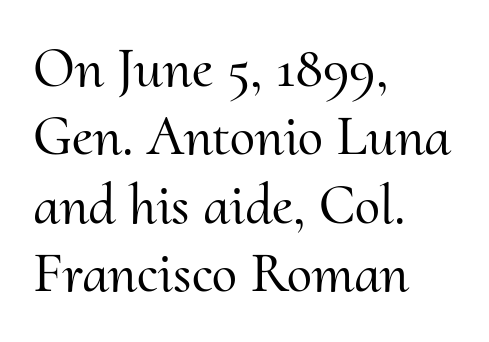
{"serif": "yes", "italic": "no", "width": "normal", "stroke_contrast": "medium", "x_height": "small", "monospaced": "no", "underline": "no", "align": "left", "line_spacing_ratio": 1.2, "letter_spacing": "normal", "letter_spacing_em": 0.0, "glyph_px": 57}
